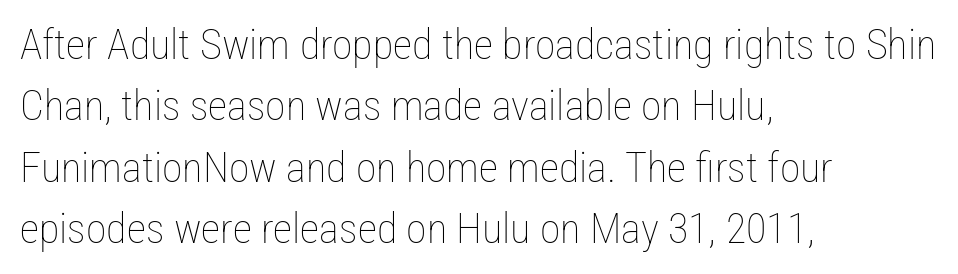
Ordinary non-slanted type is in use. The letters advance in unequal steps, a hallmark of proportional type. The rag falls on the right side of this text block. The line texture is even and compact thanks to regular tracking. The vertical gap from one line to the next is medium.
